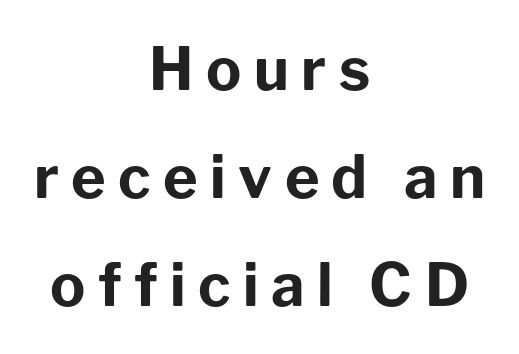
Q: Is the text bold? A: Yes.
Q: Is the text italic (slanted)? A: No, it is upright.
Q: Is the typeface a serif or a sans-serif typeface? A: Sans-serif.
Q: Is the text underlined? A: No.
Q: How is the paragraph aligned? A: Centered.
Q: Is the spacing between letters normal or unusually wide? A: Unusually wide.
Q: Width (condensed, normal, or wide)? A: Normal.
Q: Stroke contrast? A: Low.
Q: x-height? A: Medium.
Q: Monospaced? A: No.
